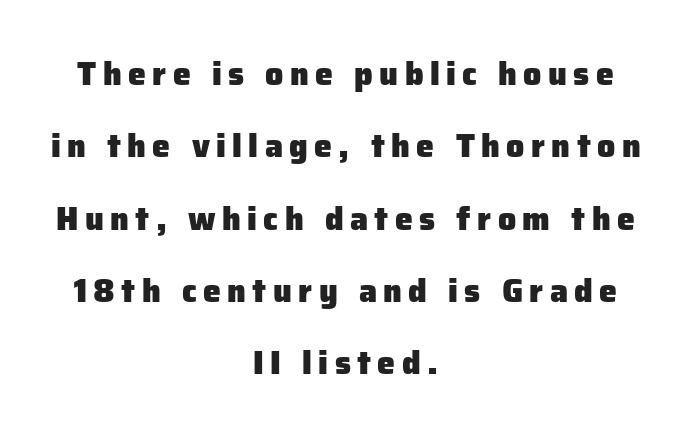
Q: Is the text bold? A: Yes.
Q: Is the text italic (slanted)? A: No, it is upright.
Q: Is the typeface a serif or a sans-serif typeface? A: Sans-serif.
Q: Is the text underlined? A: No.
Q: How is the paragraph aligned? A: Centered.
Q: Is the spacing between letters normal or unusually wide? A: Unusually wide.
Q: Is the spacing between lines tight, normal or loose? A: Loose.
Q: Width (condensed, normal, or wide)? A: Normal.
Q: Stroke contrast? A: Low.
Q: x-height? A: Medium.
Q: Monospaced? A: No.
